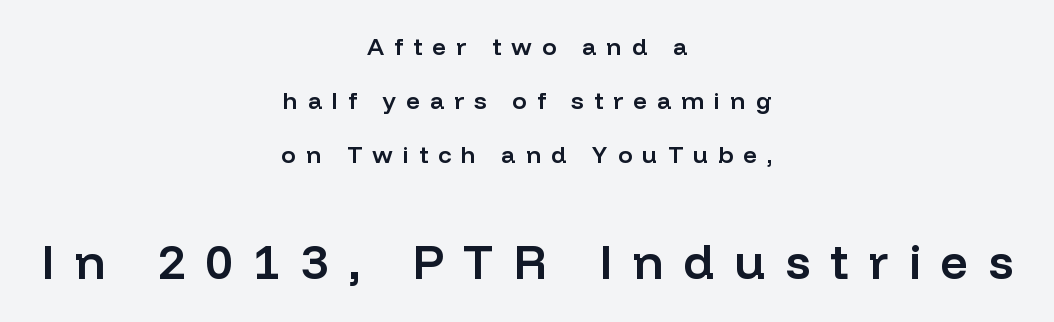
Q: Is the text bold? A: Semi-bold.
Q: Is the text italic (slanted)? A: No, it is upright.
Q: Is the typeface a serif or a sans-serif typeface? A: Sans-serif.
Q: Is the text underlined? A: No.
Q: How is the paragraph aligned? A: Centered.
Q: Is the spacing between letters normal or unusually wide? A: Unusually wide.
Q: Is the spacing between lines tight, normal or loose? A: Loose.
Q: Which block of text is set in a larger size, the first (top) or the second (bottom)? A: The second (bottom) one.
Q: Width (condensed, normal, or wide)? A: Normal.
Q: Stroke contrast? A: Low.
Q: x-height? A: Medium.
Q: Monospaced? A: No.
